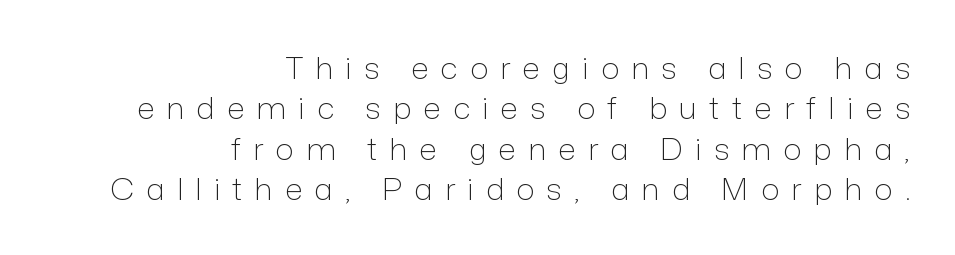
{"serif": "no", "italic": "no", "bold": "no", "weight": "light", "width": "normal", "stroke_contrast": "low", "x_height": "medium", "monospaced": "no", "underline": "no", "align": "right", "line_spacing": "normal", "line_spacing_ratio": 1.3, "letter_spacing": "wide", "letter_spacing_em": 0.39, "glyph_px": 31}
